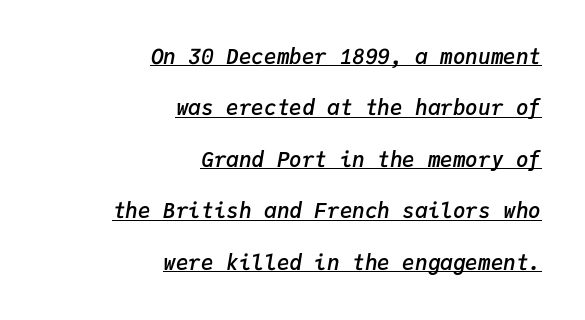
{"italic": "yes", "lean": "right", "slant_degrees": 9, "bold": "semi", "underline": "yes", "align": "right", "line_spacing": "loose", "line_spacing_ratio": 2.45, "letter_spacing": "normal", "letter_spacing_em": 0.0, "glyph_px": 21}
